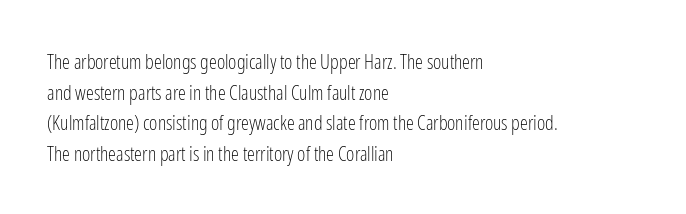
The image shows 20 px text type, upright; set left-aligned, normal line spacing (1.53x), normal letter spacing, not underlined.
